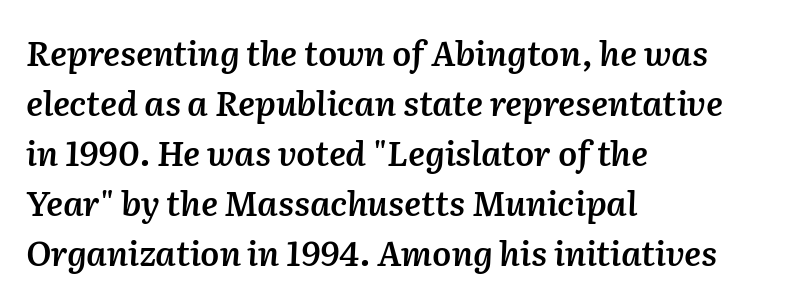
Q: Is the text bold? A: Semi-bold.
Q: Is the text italic (slanted)? A: Yes, it leans right by about 2 degrees.
Q: Is the text underlined? A: No.
Q: How is the paragraph aligned? A: Left-aligned.
Q: Is the spacing between letters normal or unusually wide? A: Normal.
Q: Is the spacing between lines tight, normal or loose? A: Normal.
Q: Width (condensed, normal, or wide)? A: Normal.
Q: Stroke contrast? A: Medium.
Q: x-height? A: Medium.
Q: Monospaced? A: No.
